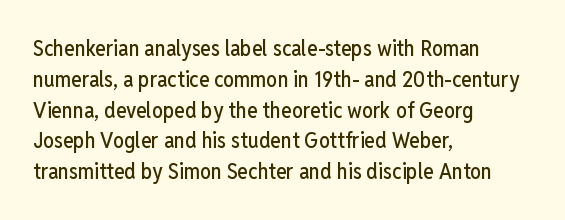
Q: Is the text italic (slanted)? A: No, it is upright.
Q: Is the text underlined? A: No.
Q: How is the paragraph aligned? A: Left-aligned.
Q: Is the spacing between letters normal or unusually wide? A: Normal.
Q: Is the spacing between lines tight, normal or loose? A: Normal.
